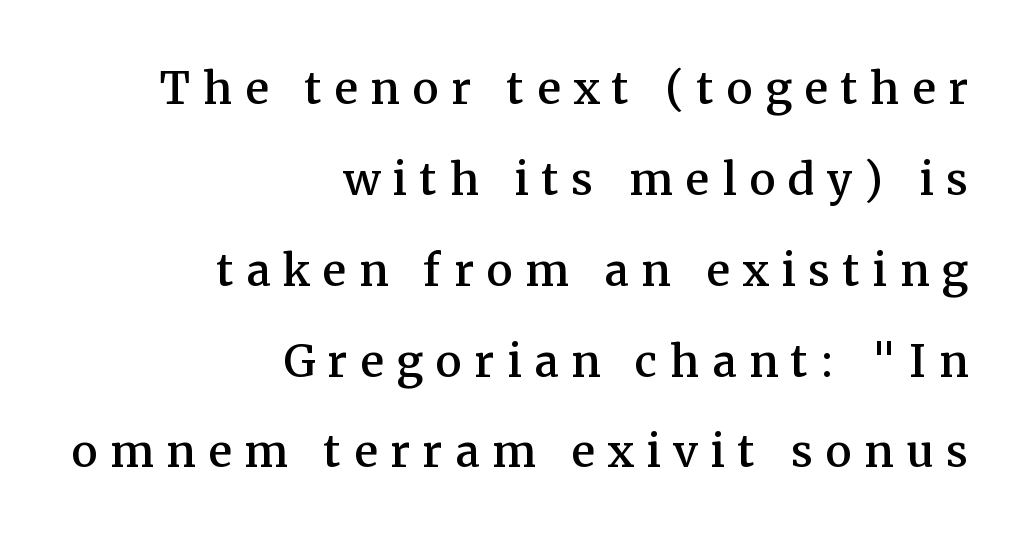
{"serif": "yes", "italic": "no", "width": "normal", "stroke_contrast": "medium", "x_height": "medium", "monospaced": "no", "underline": "no", "align": "right", "line_spacing": "normal", "line_spacing_ratio": 1.54, "letter_spacing": "wide", "letter_spacing_em": 0.21, "glyph_px": 59}
